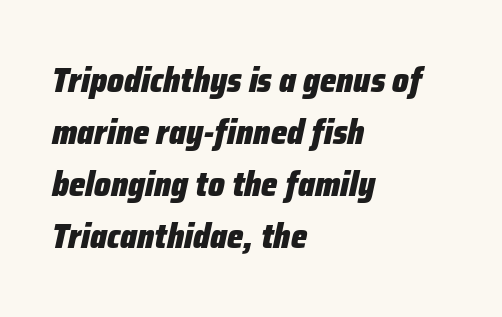
{"italic": "yes", "lean": "right", "slant_degrees": 12, "bold": "yes", "weight": "heavy", "width": "condensed", "stroke_contrast": "low", "x_height": "medium", "monospaced": "no", "underline": "no", "align": "left", "line_spacing": "normal", "line_spacing_ratio": 1.49, "letter_spacing": "normal", "letter_spacing_em": 0.0, "glyph_px": 35}
